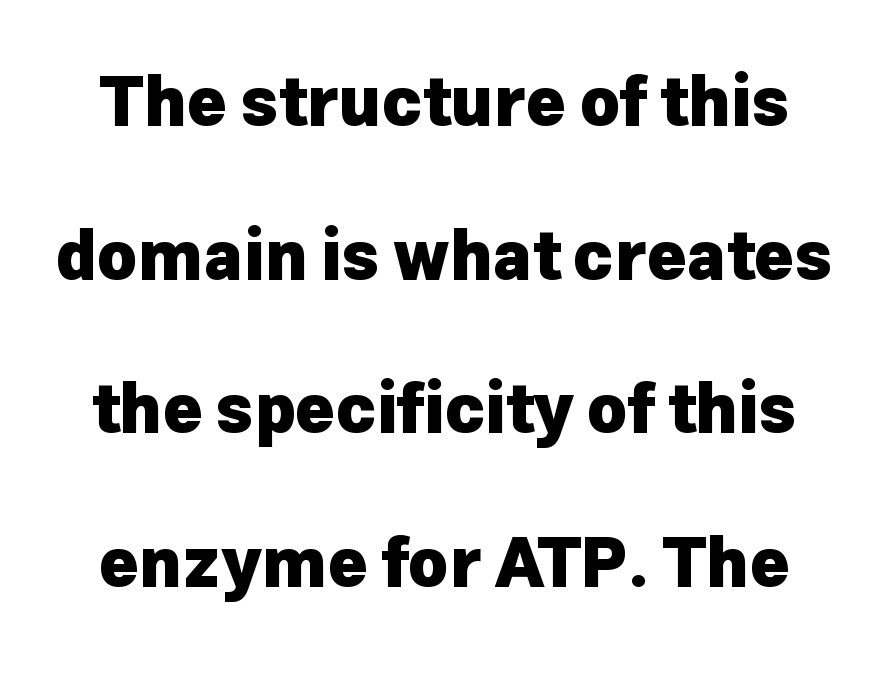
The glyphs have the mass of a bold cut. The axis of the letterforms is exactly vertical. Descenders are the only things crossing below the line. You could not count columns in this text — the font is proportionally spaced. Compared with typical body copy, the letter spacing here is the same. In terms of leading, this rendering errs on the spacious side.
